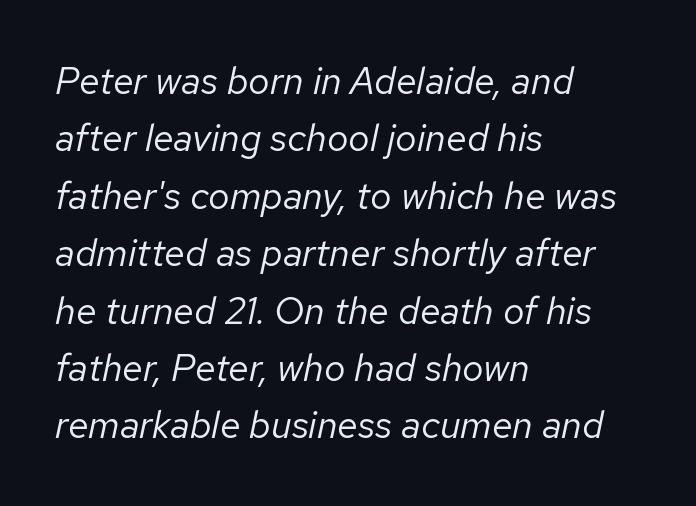
Q: Is the text bold? A: No.
Q: Is the text italic (slanted)? A: Yes, it leans right by about 12 degrees.
Q: Is the text underlined? A: No.
Q: How is the paragraph aligned? A: Left-aligned.
Q: Is the spacing between letters normal or unusually wide? A: Normal.
Q: Is the spacing between lines tight, normal or loose? A: Normal.
Q: Width (condensed, normal, or wide)? A: Normal.
Q: Stroke contrast? A: Low.
Q: x-height? A: Medium.
Q: Monospaced? A: No.
